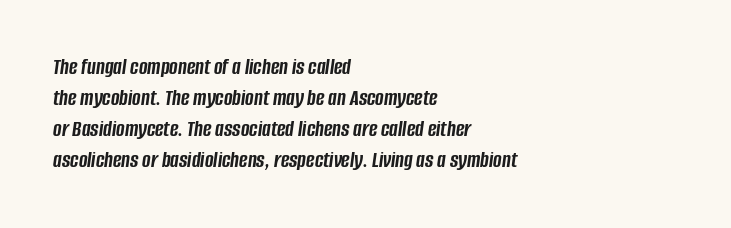
{"italic": "yes", "lean": "right", "slant_degrees": 8, "bold": "yes", "underline": "no", "align": "left", "line_spacing": "normal", "line_spacing_ratio": 1.35, "letter_spacing": "normal", "letter_spacing_em": 0.0, "glyph_px": 23}
